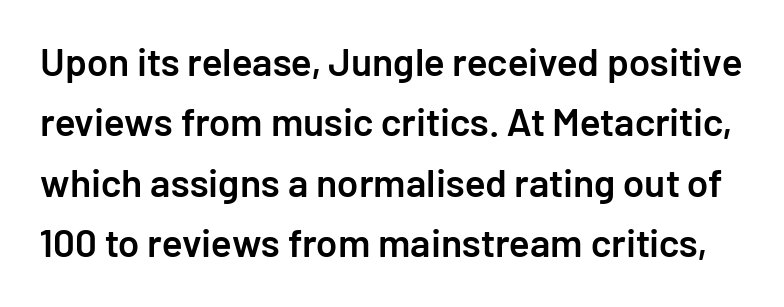
{"serif": "no", "italic": "no", "bold": "semi", "weight": "semibold", "width": "normal", "stroke_contrast": "low", "x_height": "medium", "monospaced": "no", "underline": "no", "line_spacing": "normal", "line_spacing_ratio": 1.55, "letter_spacing": "normal", "letter_spacing_em": 0.0, "glyph_px": 39}
